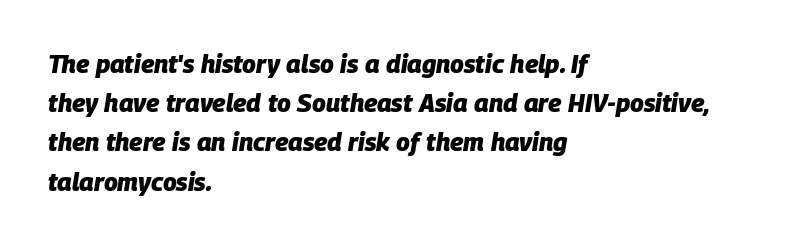
As a designer I'd log this as weight 700, bold. The passage shown stacks its lines at a standard gap. The passage is arranged the way most books set body copy — flush left. You can tell it's italic because the verticals aren't actually vertical. Nothing unusual about the tracking: characters are spaced as the font intends. Decoration check: the copy has no underline.
